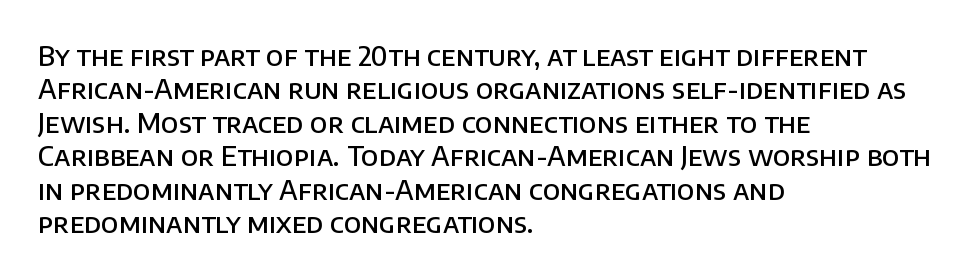
The image shows 27 px text type, upright; set left-aligned, line spacing 1.24x, normal letter spacing, not underlined.
